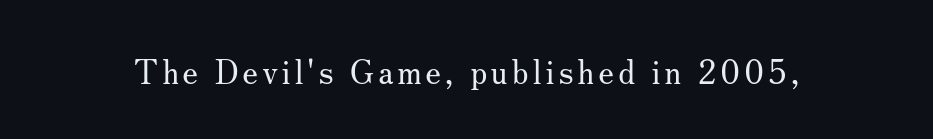
{"serif": "yes", "italic": "no", "bold": "no", "weight": "regular", "width": "normal", "stroke_contrast": "medium", "x_height": "small", "monospaced": "no", "underline": "no", "glyph_px": 33}
